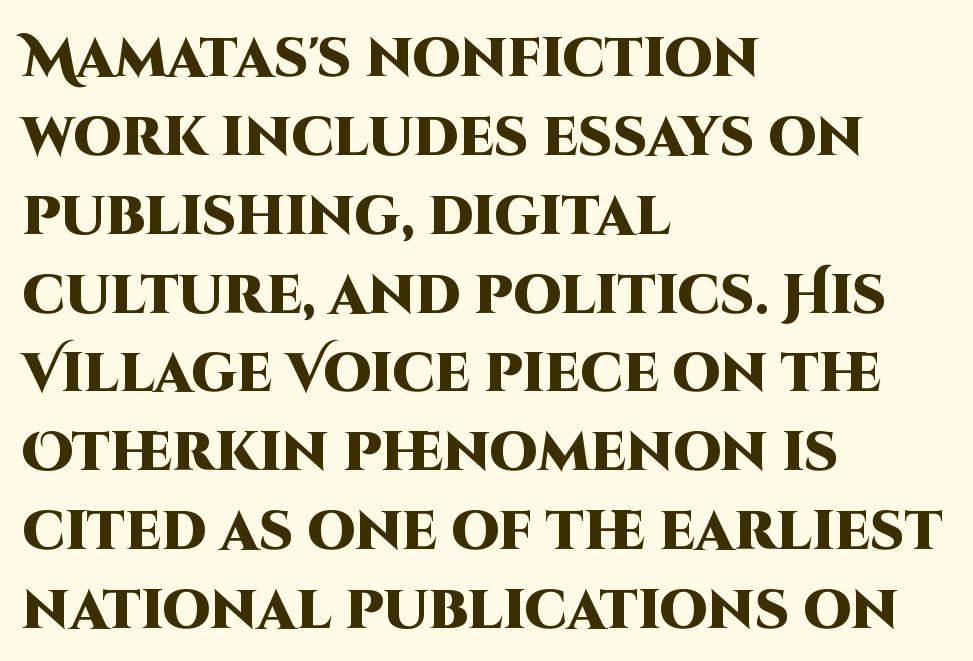
{"serif": "no", "italic": "no", "bold": "yes", "weight": "heavy", "width": "normal", "stroke_contrast": "high", "x_height": "large", "monospaced": "no", "underline": "no", "align": "left", "line_spacing": "normal", "line_spacing_ratio": 1.46, "letter_spacing": "normal", "letter_spacing_em": 0.0, "glyph_px": 54}
